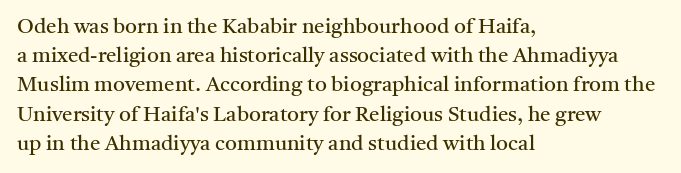
Q: Is the text bold? A: No.
Q: Is the text italic (slanted)? A: No, it is upright.
Q: Is the text underlined? A: No.
Q: How is the paragraph aligned? A: Left-aligned.
Q: Is the spacing between letters normal or unusually wide? A: Normal.
Q: Is the spacing between lines tight, normal or loose? A: Normal.
